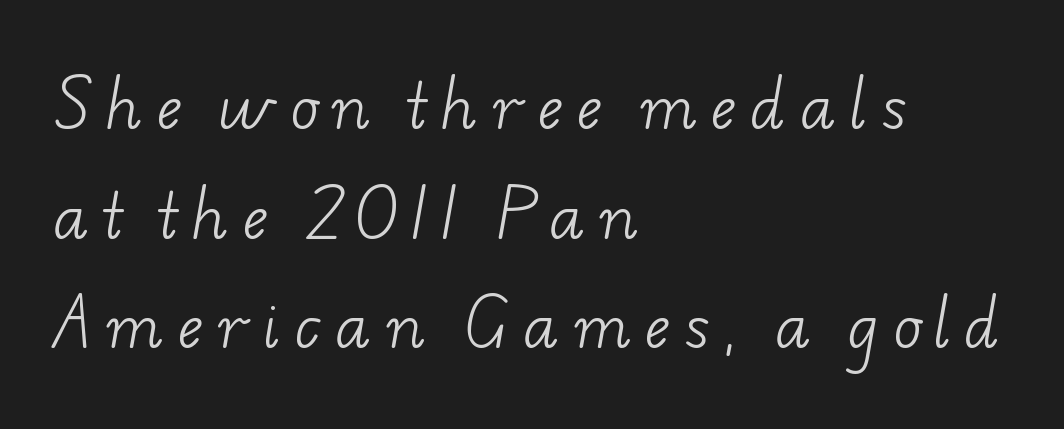
Leftover space on each line is placed entirely after the last word. You could only call the tracking loose — the letters float apart. The rendering uses natural spacing where letterforms have individual widths. The gap between lines stays unmarked. The letterforms sit at book weight or below. The text was rendered using a seriffed face with decorative stroke endings.
